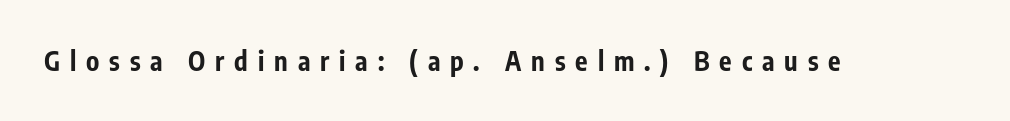
{"italic": "no", "bold": "yes", "underline": "no", "letter_spacing": "wide", "letter_spacing_em": 0.38, "glyph_px": 26}
